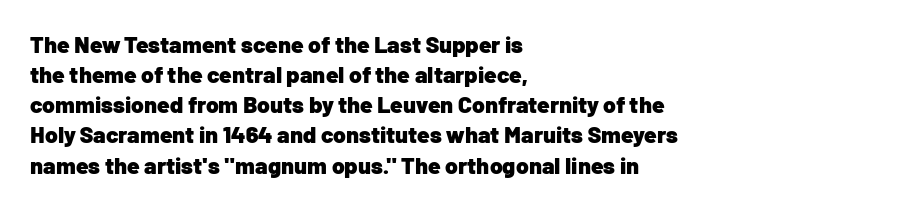
Q: Is the text bold? A: Yes.
Q: Is the text italic (slanted)? A: No, it is upright.
Q: Is the text underlined? A: No.
Q: How is the paragraph aligned? A: Left-aligned.
Q: Is the spacing between letters normal or unusually wide? A: Normal.
Q: Is the spacing between lines tight, normal or loose? A: Normal.
